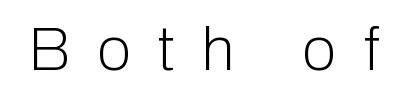
{"serif": "no", "italic": "no", "bold": "no", "weight": "light", "width": "normal", "stroke_contrast": "low", "x_height": "medium", "monospaced": "no", "underline": "no", "letter_spacing": "wide", "letter_spacing_em": 0.45, "glyph_px": 61}
